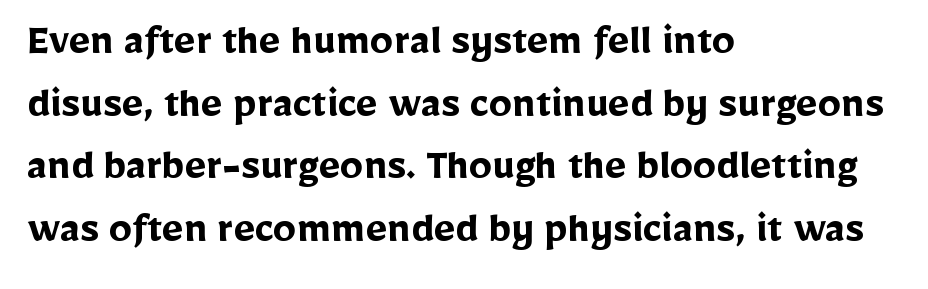
Honestly, the row spacing looks completely unremarkable. Do the letters lean? They stand straight. The glyphs have the mass of a bold cut. Type without underlining.
